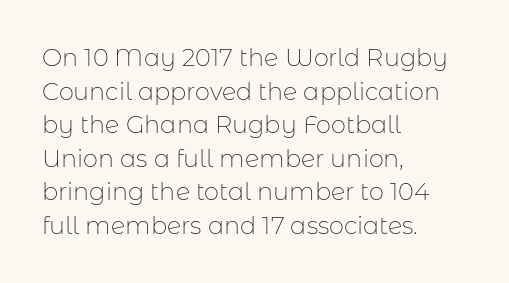
Q: Is the text bold? A: No.
Q: Is the text italic (slanted)? A: No, it is upright.
Q: Is the text underlined? A: No.
Q: How is the paragraph aligned? A: Left-aligned.
Q: Is the spacing between letters normal or unusually wide? A: Normal.
Q: Is the spacing between lines tight, normal or loose? A: Normal.
